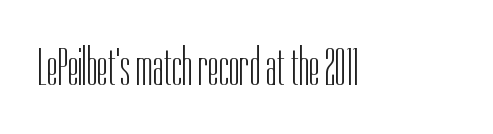
Q: Is the text bold? A: No.
Q: Is the text italic (slanted)? A: No, it is upright.
Q: Is the typeface a serif or a sans-serif typeface? A: Sans-serif.
Q: Is the text underlined? A: No.
Q: Is the spacing between letters normal or unusually wide? A: Normal.
Q: Width (condensed, normal, or wide)? A: Condensed.
Q: Stroke contrast? A: Low.
Q: x-height? A: Medium.
Q: Monospaced? A: No.
